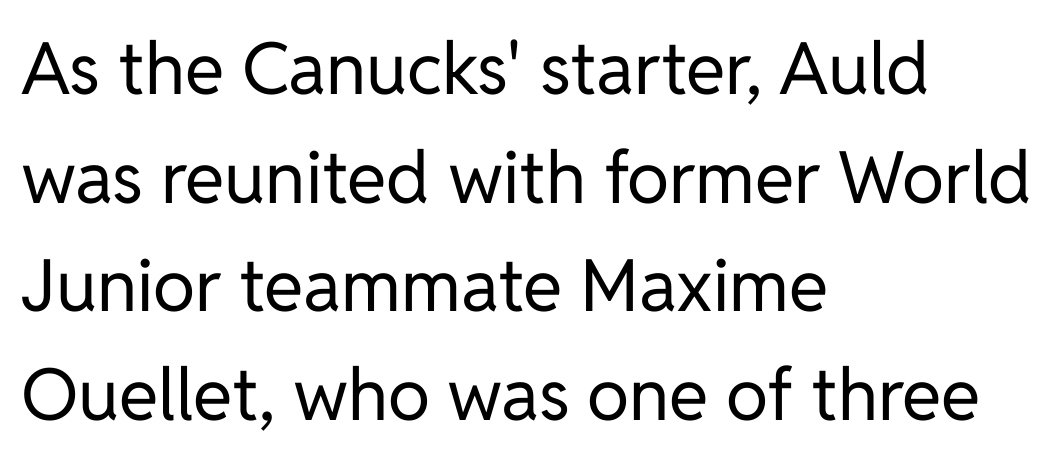
Q: Is the text bold? A: No.
Q: Is the text italic (slanted)? A: No, it is upright.
Q: Is the typeface a serif or a sans-serif typeface? A: Sans-serif.
Q: Is the text underlined? A: No.
Q: How is the paragraph aligned? A: Left-aligned.
Q: Is the spacing between letters normal or unusually wide? A: Normal.
Q: Is the spacing between lines tight, normal or loose? A: Normal.
Q: Width (condensed, normal, or wide)? A: Normal.
Q: Stroke contrast? A: Low.
Q: x-height? A: Medium.
Q: Monospaced? A: No.
